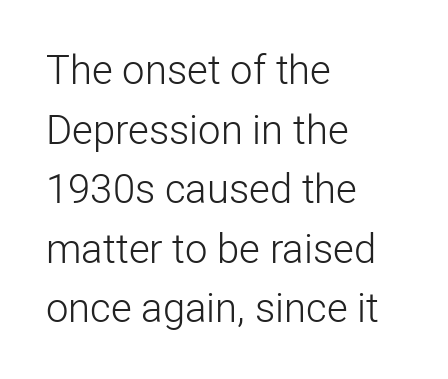
The image shows 40 px light sans-serif type, upright; set left-aligned, normal line spacing (1.49x), normal letter spacing, not underlined; low stroke contrast and a medium x-height.
